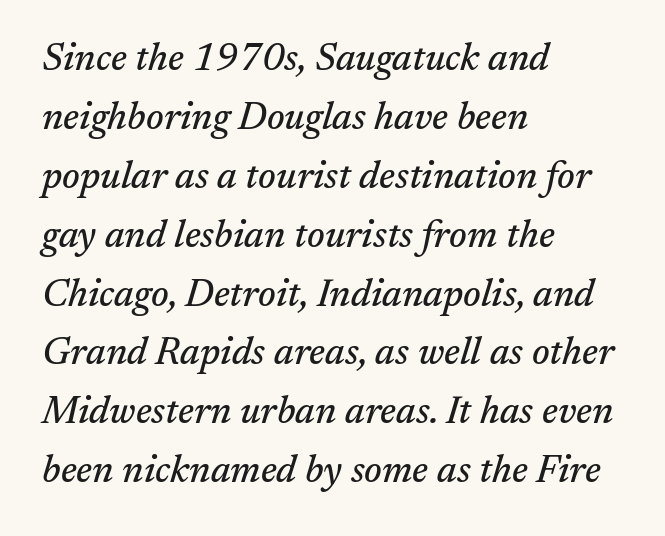
{"serif": "yes", "italic": "yes", "lean": "right", "slant_degrees": 17, "width": "normal", "stroke_contrast": "medium", "x_height": "medium", "monospaced": "no", "underline": "no", "align": "left", "line_spacing": "normal", "line_spacing_ratio": 1.55, "letter_spacing": "normal", "letter_spacing_em": 0.0, "glyph_px": 38}
